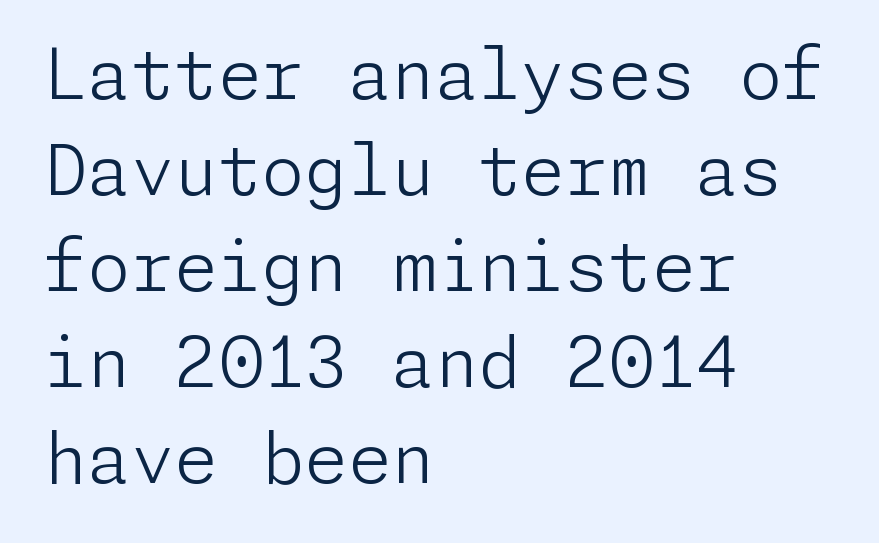
Q: Is the text bold? A: No.
Q: Is the text italic (slanted)? A: No, it is upright.
Q: Is the typeface a serif or a sans-serif typeface? A: Sans-serif.
Q: Is the text underlined? A: No.
Q: How is the paragraph aligned? A: Left-aligned.
Q: Is the spacing between letters normal or unusually wide? A: Normal.
Q: Is the spacing between lines tight, normal or loose? A: Normal.
Q: Width (condensed, normal, or wide)? A: Normal.
Q: Stroke contrast? A: Low.
Q: x-height? A: Medium.
